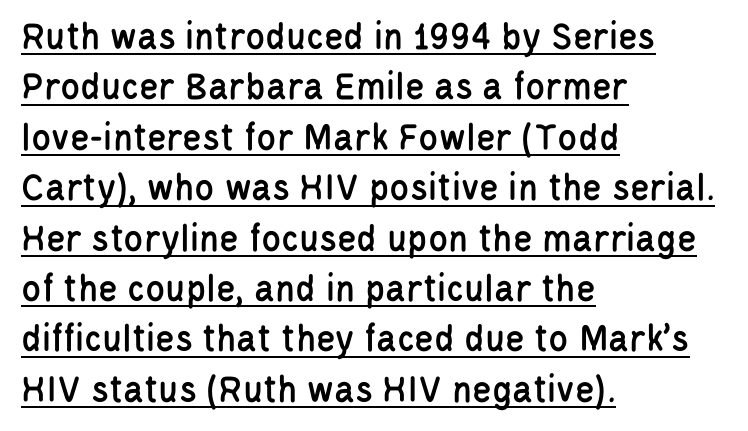
{"serif": "no", "italic": "no", "width": "condensed", "stroke_contrast": "low", "x_height": "large", "monospaced": "no", "underline": "yes", "align": "left", "line_spacing": "normal", "line_spacing_ratio": 1.26, "letter_spacing": "normal", "letter_spacing_em": 0.0, "glyph_px": 40}
